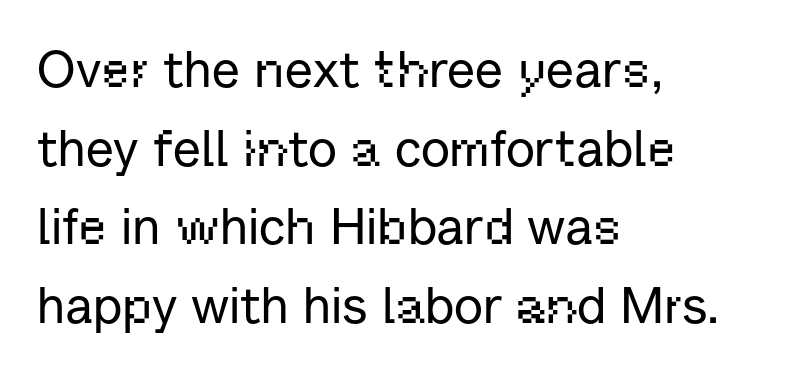
{"serif": "no", "italic": "no", "width": "normal", "stroke_contrast": "low", "x_height": "medium", "monospaced": "no", "underline": "no", "align": "left", "line_spacing": "normal", "line_spacing_ratio": 1.54, "letter_spacing": "normal", "letter_spacing_em": 0.0, "glyph_px": 51}
